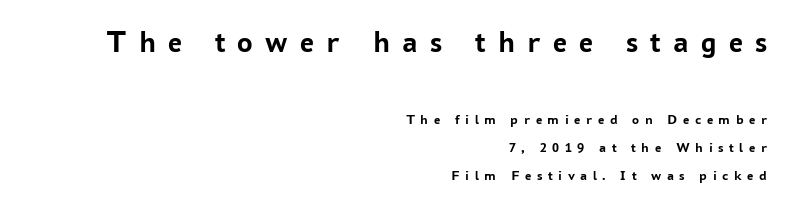
Q: Is the text bold? A: Yes.
Q: Is the text italic (slanted)? A: No, it is upright.
Q: Is the typeface a serif or a sans-serif typeface? A: Sans-serif.
Q: Is the text underlined? A: No.
Q: How is the paragraph aligned? A: Right-aligned.
Q: Is the spacing between letters normal or unusually wide? A: Unusually wide.
Q: Is the spacing between lines tight, normal or loose? A: Loose.
Q: Which block of text is set in a larger size, the first (top) or the second (bottom)? A: The first (top) one.
Q: Width (condensed, normal, or wide)? A: Normal.
Q: Stroke contrast? A: Low.
Q: x-height? A: Medium.
Q: Monospaced? A: No.
